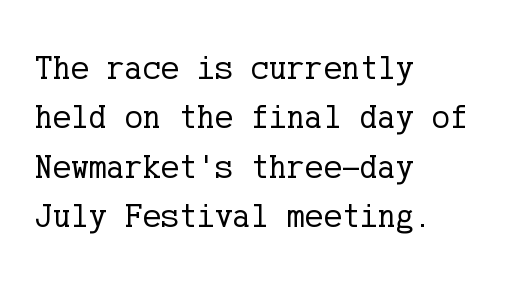
Q: Is the text bold? A: No.
Q: Is the text italic (slanted)? A: No, it is upright.
Q: Is the typeface a serif or a sans-serif typeface? A: Serif.
Q: Is the text underlined? A: No.
Q: How is the paragraph aligned? A: Left-aligned.
Q: Is the spacing between letters normal or unusually wide? A: Normal.
Q: Is the spacing between lines tight, normal or loose? A: Normal.
Q: Width (condensed, normal, or wide)? A: Normal.
Q: Stroke contrast? A: Low.
Q: x-height? A: Medium.
